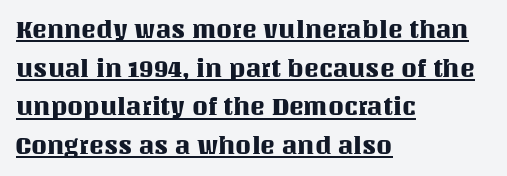
The image shows 25 px text type, upright; set left-aligned, normal line spacing (1.55x), normal letter spacing, underlined.
